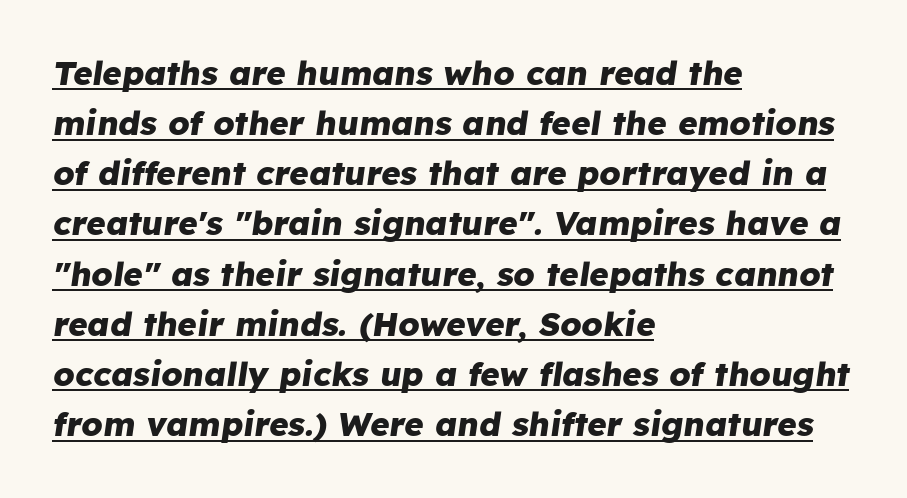
Whoever set this chose a conventional vertical rhythm. Does the lettering tilt? It does — this is italic. Note the varied advance widths — an 'i' is clearly narrower than an 'm'. Its strokes are broad and dark, the hallmark of bold type.
